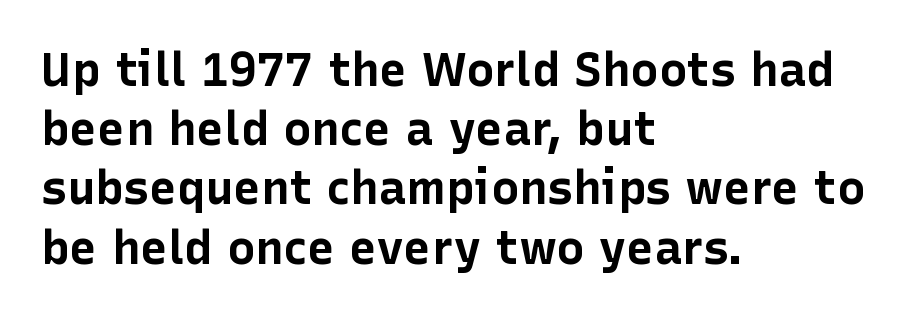
The image shows 47 px bold sans-serif type, upright; set left-aligned, normal line spacing (1.26x), normal letter spacing, not underlined; low stroke contrast and a medium x-height.
